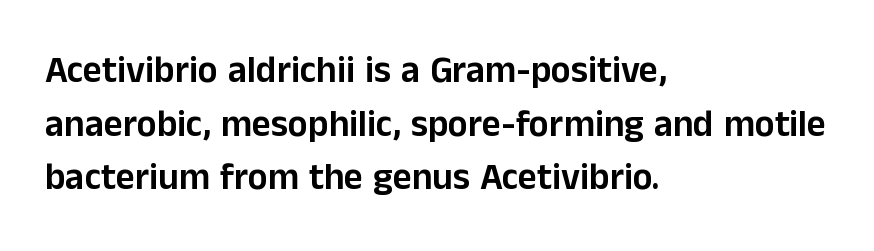
Q: Is the text italic (slanted)? A: No, it is upright.
Q: Is the typeface a serif or a sans-serif typeface? A: Sans-serif.
Q: Is the text underlined? A: No.
Q: How is the paragraph aligned? A: Left-aligned.
Q: Is the spacing between letters normal or unusually wide? A: Normal.
Q: Is the spacing between lines tight, normal or loose? A: Normal.
Q: Width (condensed, normal, or wide)? A: Normal.
Q: Stroke contrast? A: Low.
Q: x-height? A: Medium.
Q: Monospaced? A: No.
